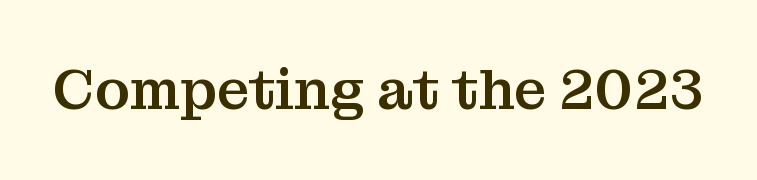
Q: Is the text italic (slanted)? A: No, it is upright.
Q: Is the typeface a serif or a sans-serif typeface? A: Serif.
Q: Is the text underlined? A: No.
Q: Is the spacing between letters normal or unusually wide? A: Normal.
Q: Width (condensed, normal, or wide)? A: Normal.
Q: Stroke contrast? A: Medium.
Q: x-height? A: Medium.
Q: Monospaced? A: No.
